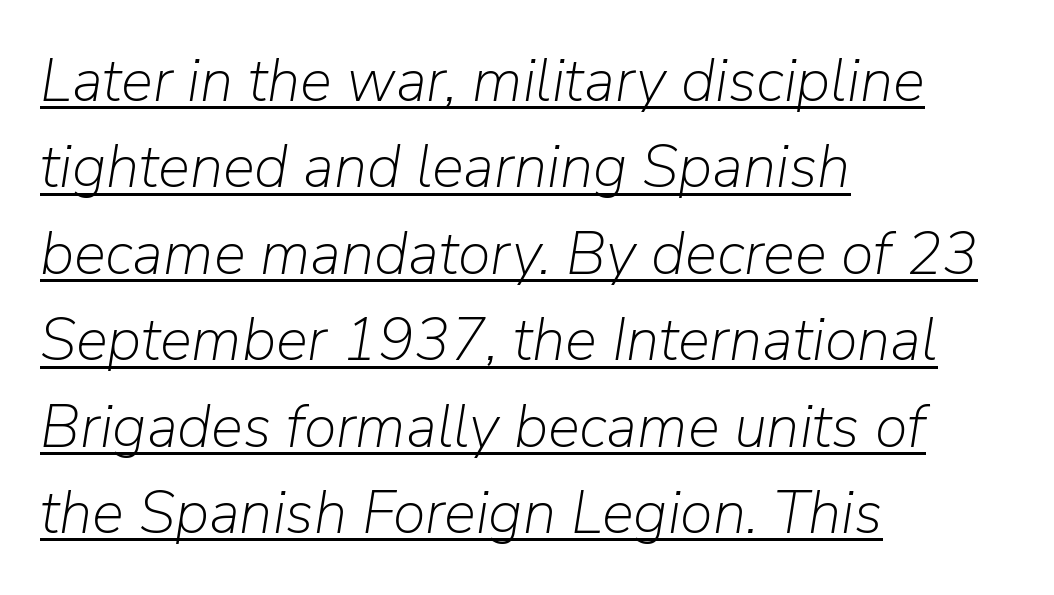
You could call the tracking neutral — neither tight nor loose. Does the leading feel generous? No, just average. Does the lettering tilt? It does — this is italic. These glyphs show unthickened strokes, regular width or finer. This sample has the flowing, uneven cadence of proportional lettering.
